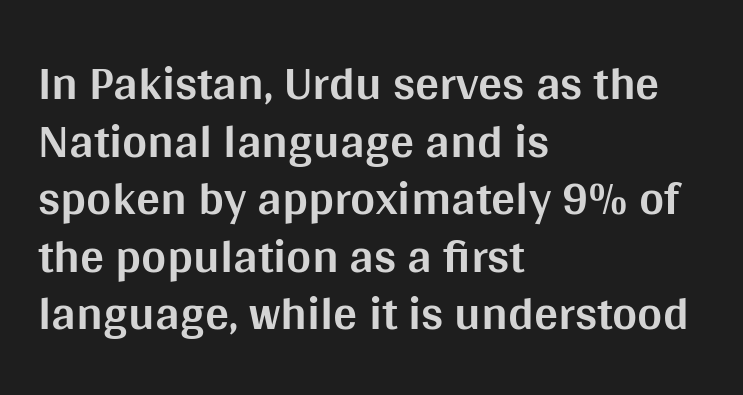
{"serif": "no", "italic": "no", "bold": "yes", "weight": "bold", "width": "normal", "stroke_contrast": "medium", "x_height": "large", "monospaced": "no", "underline": "no", "align": "left", "line_spacing_ratio": 1.2, "letter_spacing": "normal", "letter_spacing_em": 0.0, "glyph_px": 48}
